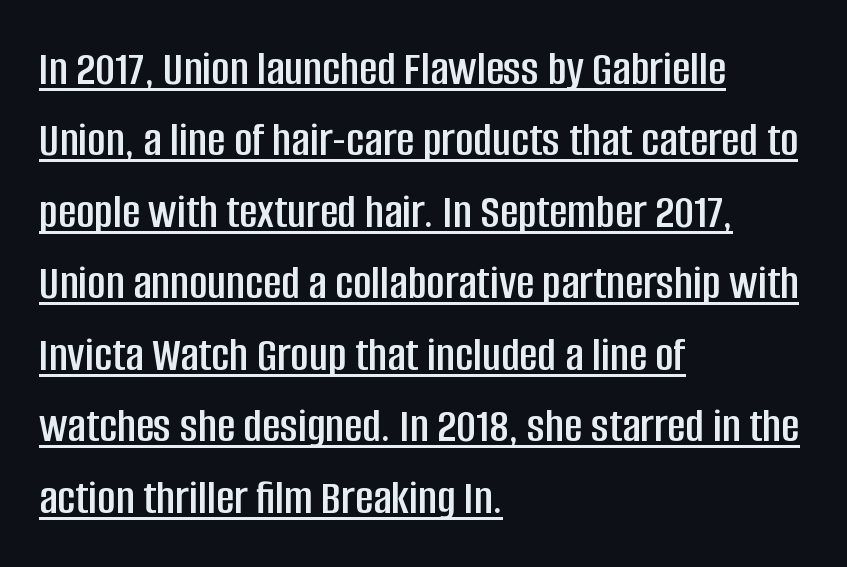
Q: Is the text italic (slanted)? A: No, it is upright.
Q: Is the typeface a serif or a sans-serif typeface? A: Sans-serif.
Q: Is the text underlined? A: Yes.
Q: How is the paragraph aligned? A: Left-aligned.
Q: Is the spacing between letters normal or unusually wide? A: Normal.
Q: Is the spacing between lines tight, normal or loose? A: Normal.
Q: Width (condensed, normal, or wide)? A: Condensed.
Q: Stroke contrast? A: Low.
Q: x-height? A: Large.
Q: Monospaced? A: No.
